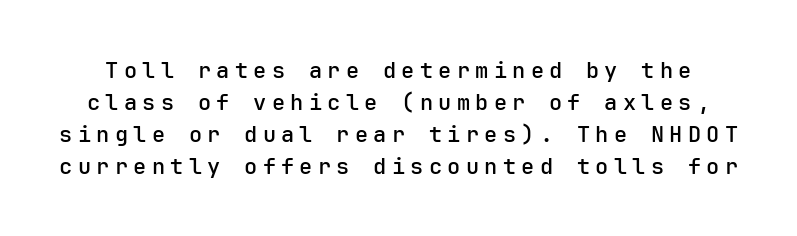
{"italic": "no", "bold": "semi", "underline": "no", "line_spacing": "normal", "line_spacing_ratio": 1.45, "letter_spacing": "wide", "letter_spacing_em": 0.24, "glyph_px": 22}
